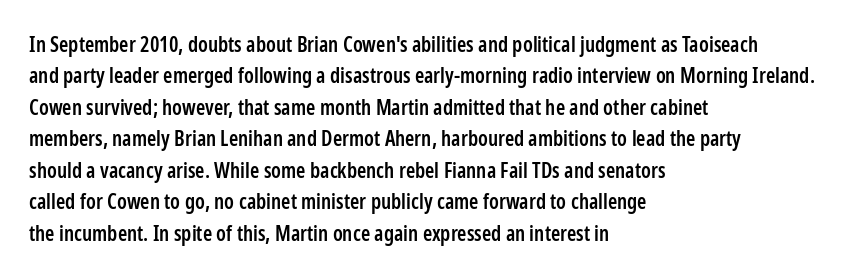
{"italic": "no", "bold": "semi", "underline": "no", "align": "left", "line_spacing": "normal", "line_spacing_ratio": 1.5, "letter_spacing": "normal", "letter_spacing_em": 0.0, "glyph_px": 21}
